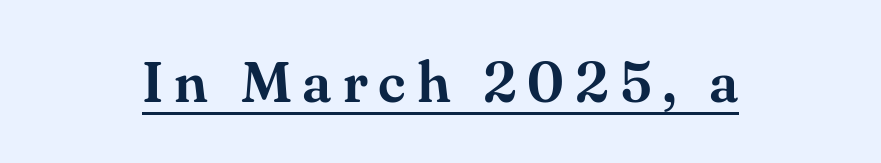
{"serif": "yes", "italic": "no", "width": "normal", "stroke_contrast": "medium", "x_height": "small", "monospaced": "no", "underline": "yes", "glyph_px": 57}
